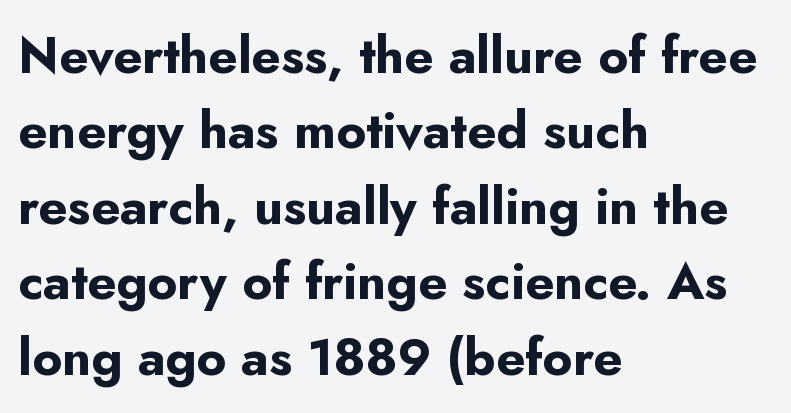
Q: Is the text bold? A: Yes.
Q: Is the text italic (slanted)? A: No, it is upright.
Q: Is the typeface a serif or a sans-serif typeface? A: Sans-serif.
Q: Is the text underlined? A: No.
Q: How is the paragraph aligned? A: Left-aligned.
Q: Is the spacing between letters normal or unusually wide? A: Normal.
Q: Is the spacing between lines tight, normal or loose? A: Normal.
Q: Width (condensed, normal, or wide)? A: Normal.
Q: Stroke contrast? A: Low.
Q: x-height? A: Small.
Q: Monospaced? A: No.
